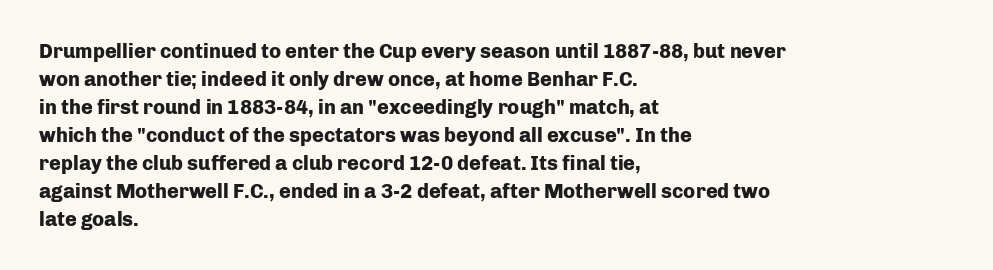
Its strokes are broad and dark, the hallmark of bold type. Plain, unruled lines of type. The paragraph shown leans on its left margin. Reading down the column, the eye jumps a familiar distance to each next line. Vertical strokes here are truly vertical.
